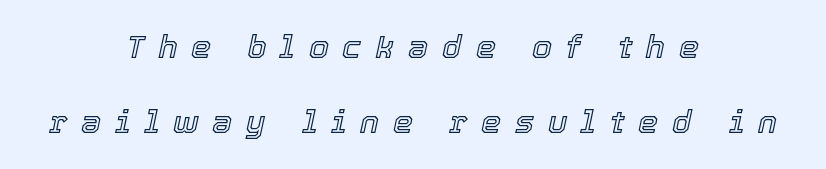
Q: Is the text italic (slanted)? A: Yes, it leans right by about 12 degrees.
Q: Is the text underlined? A: No.
Q: How is the paragraph aligned? A: Centered.
Q: Is the spacing between letters normal or unusually wide? A: Unusually wide.
Q: Is the spacing between lines tight, normal or loose? A: Loose.
Q: Width (condensed, normal, or wide)? A: Normal.
Q: x-height? A: Medium.
Q: Monospaced? A: No.
